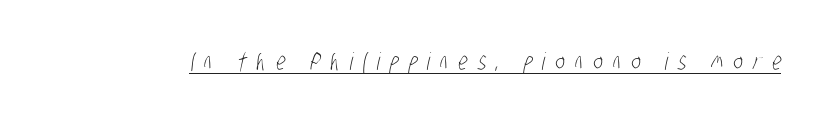
{"bold": "no", "underline": "yes", "letter_spacing": "wide", "letter_spacing_em": 0.43, "glyph_px": 24}
